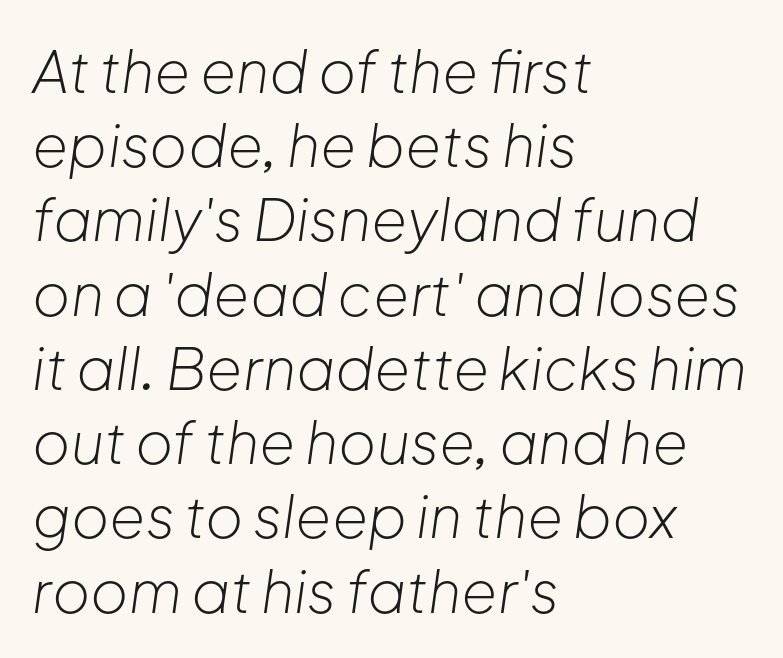
Line spacing here is normal. Characters follow at the spacing the type designer built in. Bare-footed words on every line. Is the type slanted? Yes — the strokes lean at a clear angle.
